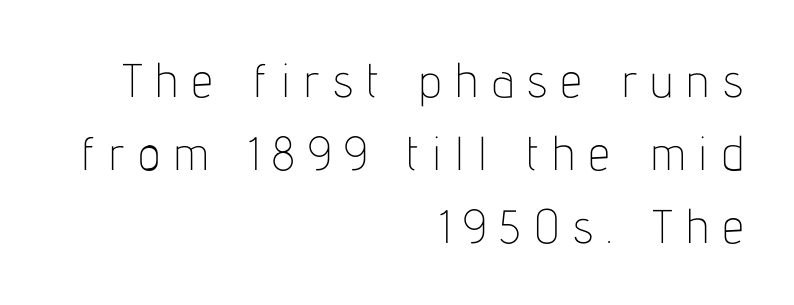
Substantial extra tracking has been applied to these lines. Nobody drew a line under any word here. The specimen reads as upright at a glance. Leading matches the norm, producing a regular column. Teacher's note: observe the even right margin — that is flush-right alignment.
